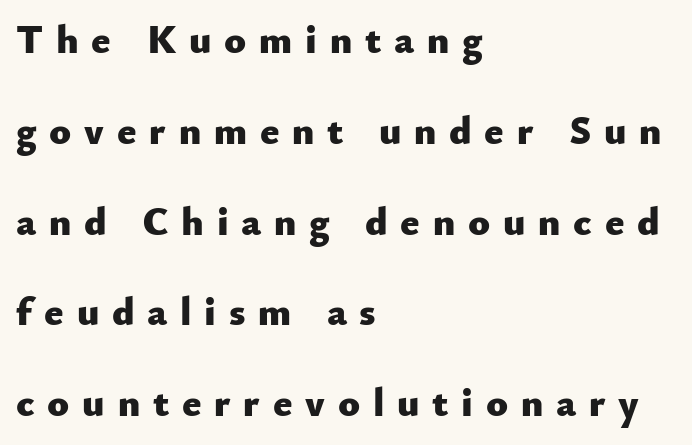
The image shows 40 px heavy sans-serif type, upright; set left-aligned, loose line spacing (2.27x), unusually wide letter spacing (+0.32 em), not underlined; low stroke contrast and a small x-height.
